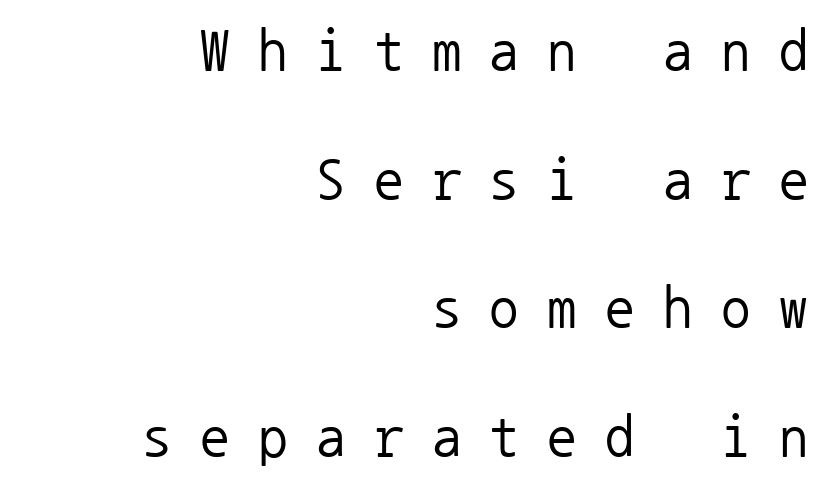
The image shows 59 px regular-weight sans-serif type, upright, monospaced; set right-aligned, loose line spacing (2.18x), unusually wide letter spacing (+0.48 em), not underlined; low stroke contrast and a medium x-height.
